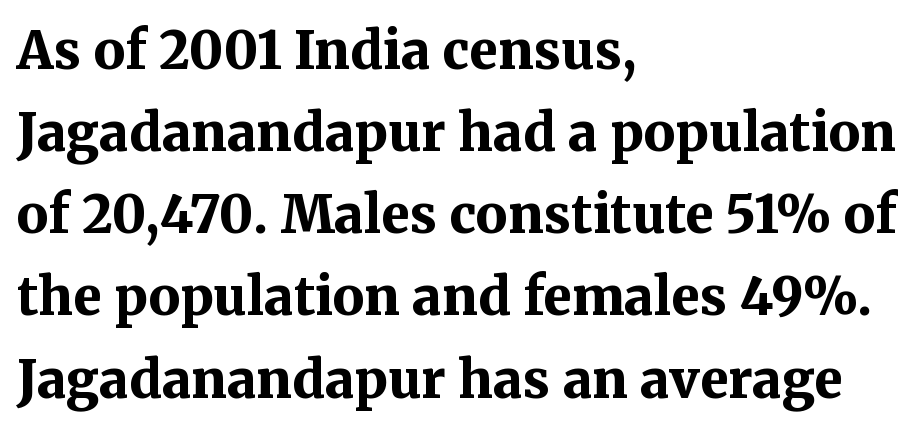
{"serif": "yes", "italic": "no", "bold": "yes", "weight": "bold", "width": "normal", "stroke_contrast": "medium", "x_height": "medium", "monospaced": "no", "underline": "no", "align": "left", "line_spacing": "normal", "line_spacing_ratio": 1.58, "letter_spacing": "normal", "letter_spacing_em": 0.0, "glyph_px": 52}
